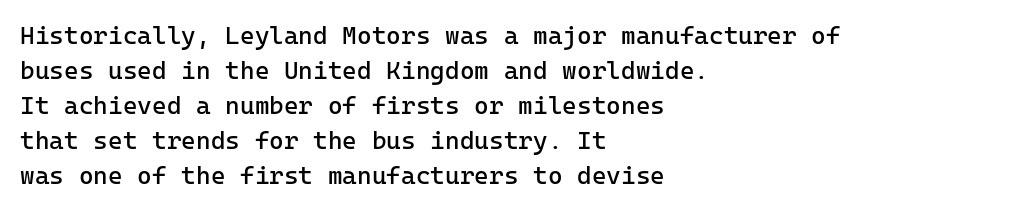
The image shows 25 px text type, upright; set left-aligned, normal line spacing (1.4x), normal letter spacing, not underlined.
